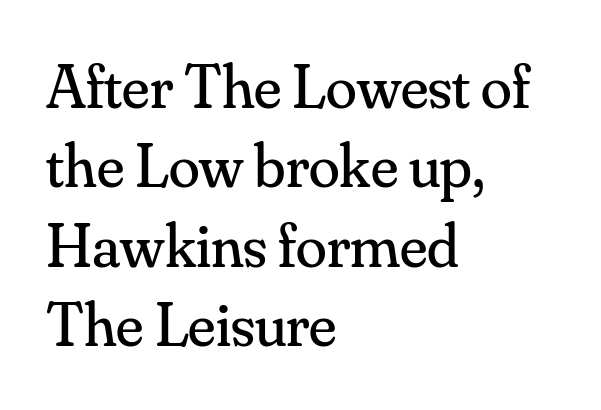
Is the block centered? No — it sits flush against the left margin. Whoever set this chose a conventional vertical rhythm. Do the characters align in a grid? No, the font is proportional. I'd call this a serif setting — the letters wear small feet. Counters stay open thanks to moderate or lighter strokes.
